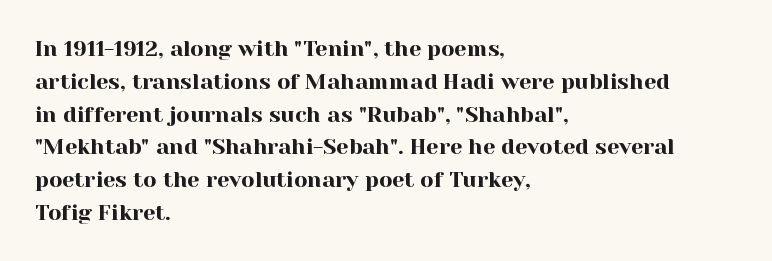
Q: Is the text italic (slanted)? A: No, it is upright.
Q: Is the text underlined? A: No.
Q: How is the paragraph aligned? A: Left-aligned.
Q: Is the spacing between letters normal or unusually wide? A: Normal.
Q: Is the spacing between lines tight, normal or loose? A: Normal.
